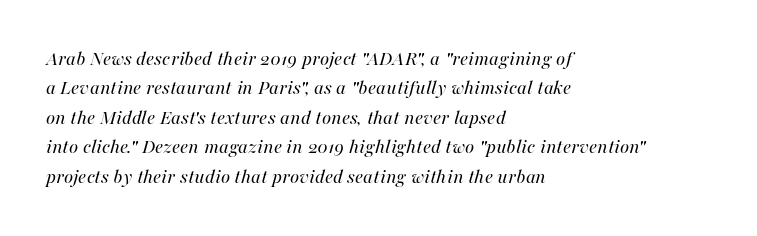
The image shows 21 px text type, italic (leaning right); set left-aligned, normal line spacing (1.4x), normal letter spacing, not underlined.
